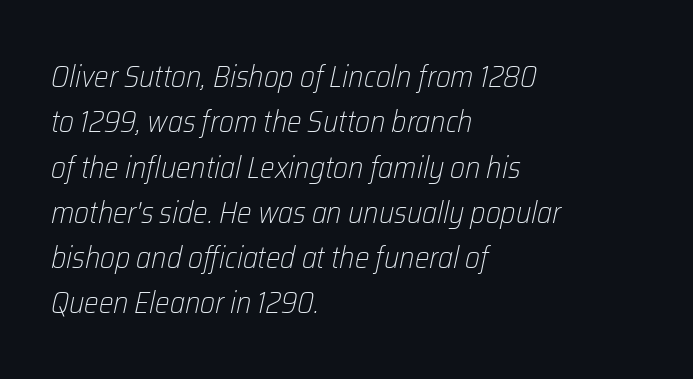
Designer's note — italics engaged. Varying glyph widths throughout — classic text-font behaviour. Decoration check: the copy has no underline. Regarding leading, the lines here are spaced in the standard way. Every row of glyphs begins at an identical x-position on the left. Compared with a typical body face, this is equally light or lighter still.
